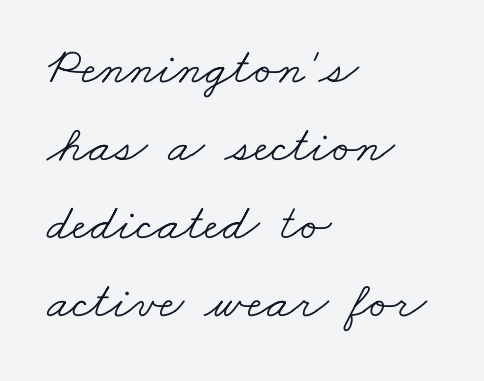
The image shows 52 px light, wide serif type; set left-aligned, normal line spacing (1.5x), normal letter spacing, not underlined; low stroke contrast and a small x-height.
